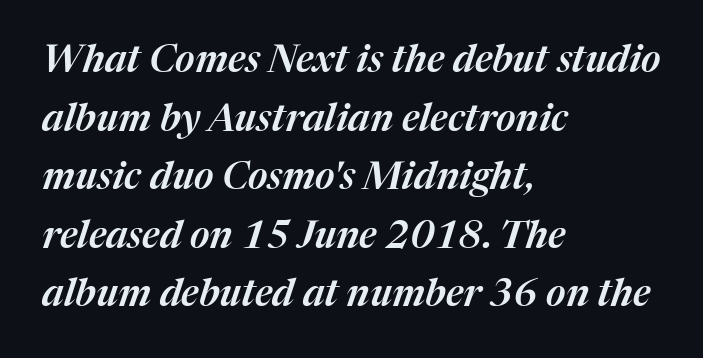
Decoration check: the copy has no underline. Posture: slanted. Here the glyphs are tracked normally, forming tight word shapes. A classic flush-left, rag-right setting is used for this passage. The vertical gap from one line to the next is medium.
